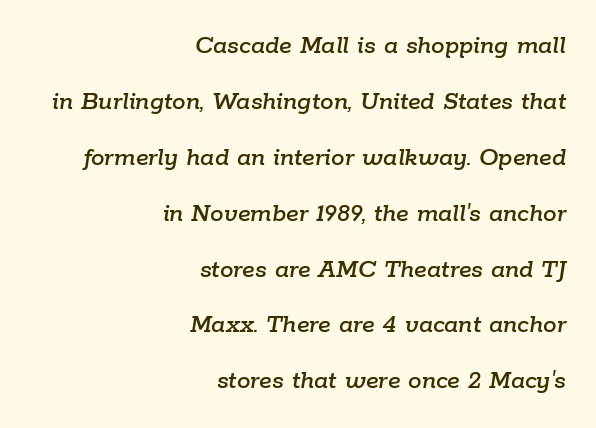
The image shows 27 px text type, italic (leaning right); set right-aligned, loose line spacing (2.07x), normal letter spacing, not underlined.
